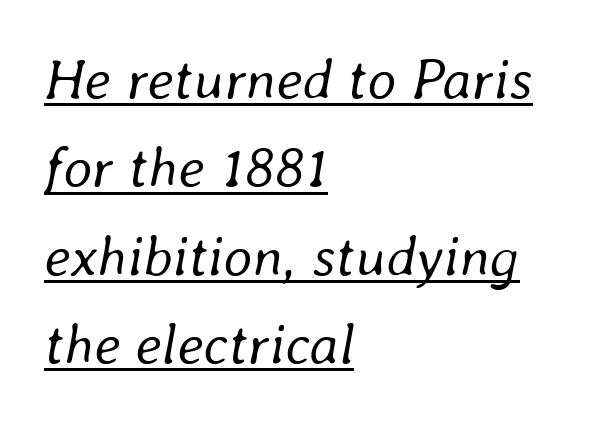
The image shows 57 px regular-weight type, italic (leaning right); set left-aligned, normal line spacing (1.55x), normal letter spacing, underlined; low stroke contrast and a medium x-height.
